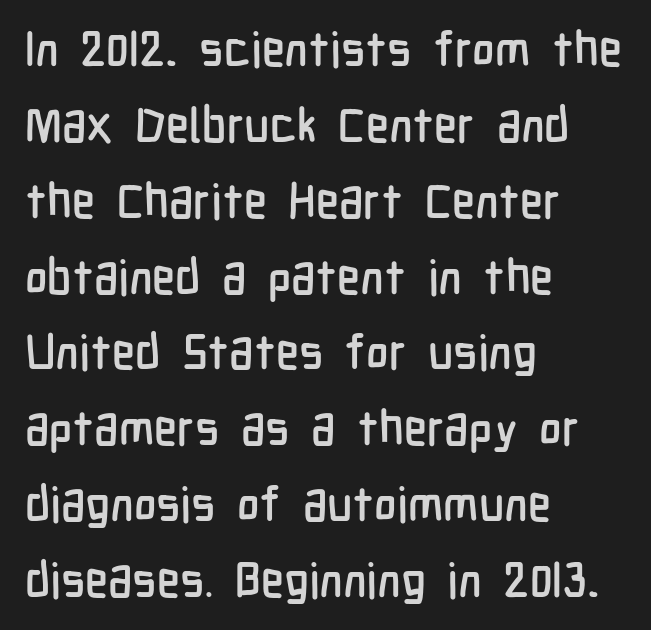
{"serif": "no", "italic": "no", "width": "condensed", "stroke_contrast": "low", "x_height": "medium", "monospaced": "no", "underline": "no", "align": "left", "line_spacing": "normal", "line_spacing_ratio": 1.58, "letter_spacing": "normal", "letter_spacing_em": 0.0, "glyph_px": 48}
